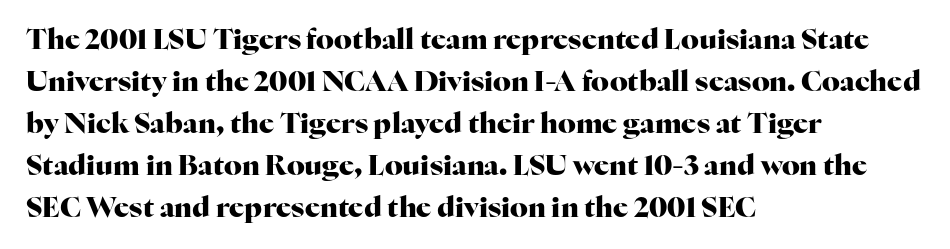
Does the copy run flush right? No — it runs flush left. Interline gaps are of average width in this sample. The tracking reads as untouched default to a designer's eye. Every stem runs plumb, perpendicular to the baseline.
